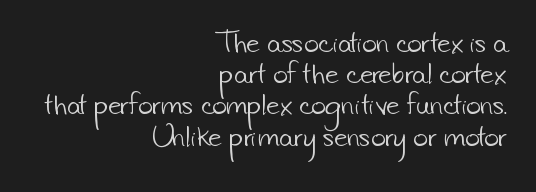
{"bold": "no", "underline": "no", "align": "right", "line_spacing": "normal", "line_spacing_ratio": 1.25, "letter_spacing": "normal", "letter_spacing_em": 0.0, "glyph_px": 25}
